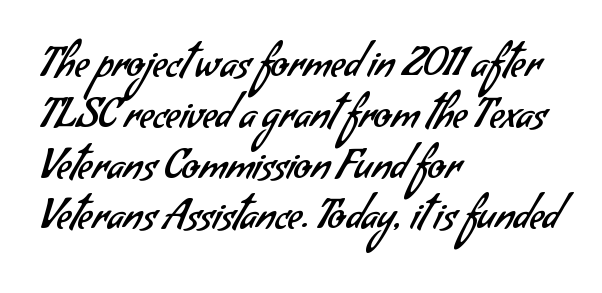
The glyphs are unaccompanied by any horizontal stroke below them. This rendering employs a face without finishing strokes, i.e., a sans-serif. A normal amount of white space separates one row of letters from the next. Counters stay open thanks to moderate or lighter strokes. Proportional: the letters do not fall into vertical columns.
